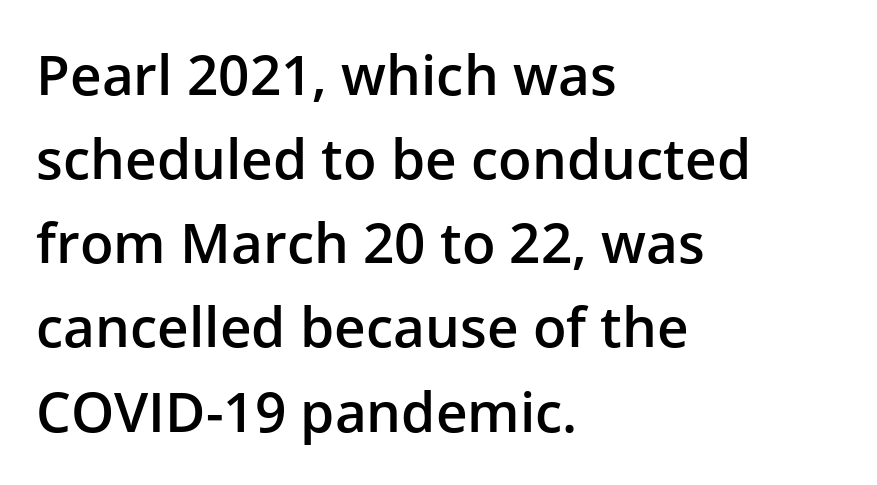
{"serif": "no", "italic": "no", "bold": "semi", "weight": "semibold", "width": "normal", "stroke_contrast": "low", "x_height": "medium", "monospaced": "no", "underline": "no", "align": "left", "line_spacing": "normal", "line_spacing_ratio": 1.53, "letter_spacing": "normal", "letter_spacing_em": 0.0, "glyph_px": 55}
